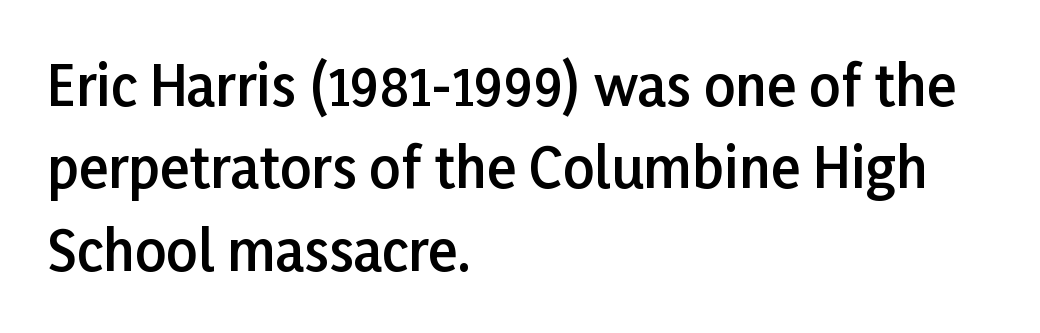
Q: Is the text bold? A: Semi-bold.
Q: Is the text italic (slanted)? A: No, it is upright.
Q: Is the typeface a serif or a sans-serif typeface? A: Sans-serif.
Q: Is the text underlined? A: No.
Q: How is the paragraph aligned? A: Left-aligned.
Q: Is the spacing between letters normal or unusually wide? A: Normal.
Q: Is the spacing between lines tight, normal or loose? A: Normal.
Q: Width (condensed, normal, or wide)? A: Normal.
Q: Stroke contrast? A: Low.
Q: x-height? A: Medium.
Q: Monospaced? A: No.
